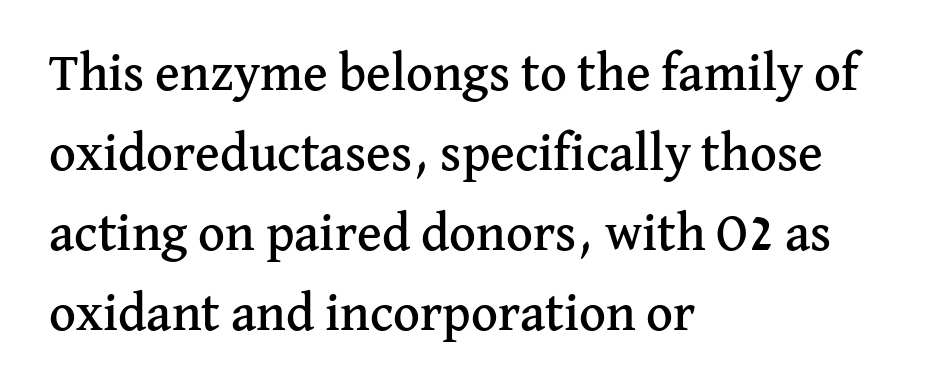
{"serif": "yes", "italic": "no", "width": "normal", "stroke_contrast": "medium", "x_height": "medium", "monospaced": "no", "underline": "no", "align": "left", "line_spacing": "normal", "line_spacing_ratio": 1.54, "letter_spacing": "normal", "letter_spacing_em": 0.0, "glyph_px": 52}
